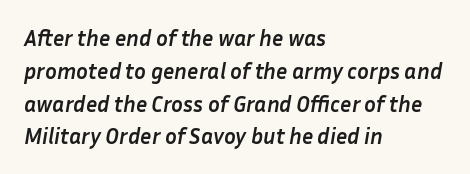
The image shows 22 px bold type, italic (leaning right); set left-aligned, normal line spacing (1.49x), normal letter spacing, not underlined.
